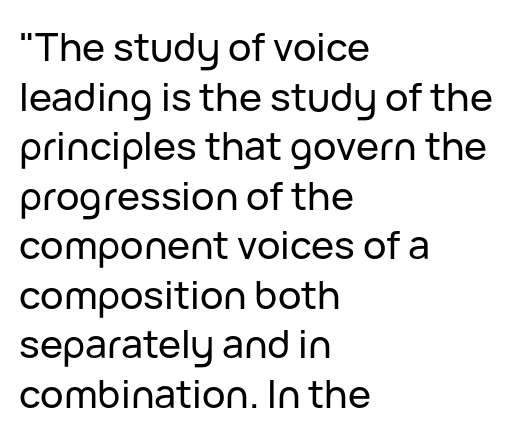
{"serif": "no", "italic": "no", "width": "normal", "stroke_contrast": "low", "x_height": "medium", "monospaced": "no", "underline": "no", "align": "left", "line_spacing": "normal", "line_spacing_ratio": 1.27, "letter_spacing": "normal", "letter_spacing_em": 0.0, "glyph_px": 39}
